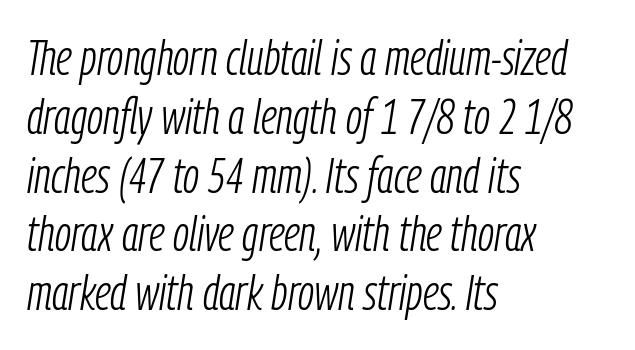
{"italic": "yes", "lean": "right", "slant_degrees": 9, "bold": "no", "weight": "light", "width": "condensed", "stroke_contrast": "low", "x_height": "medium", "monospaced": "no", "underline": "no", "align": "left", "line_spacing_ratio": 1.2, "letter_spacing": "normal", "letter_spacing_em": 0.0, "glyph_px": 49}
